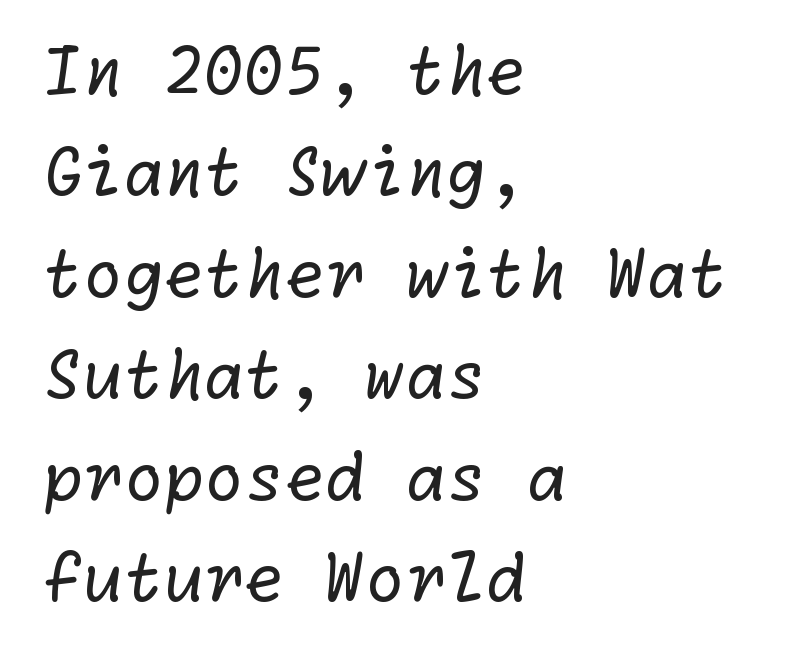
The image shows 65 px regular-weight sans-serif type; set left-aligned, normal line spacing (1.56x), normal letter spacing, not underlined; low stroke contrast and a medium x-height.
